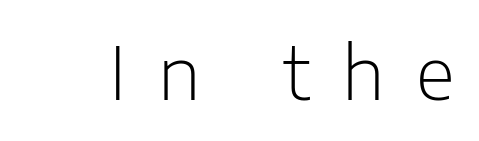
The image shows 72 px light sans-serif type, upright; set unusually wide letter spacing (+0.44 em), not underlined; low stroke contrast and a medium x-height.
